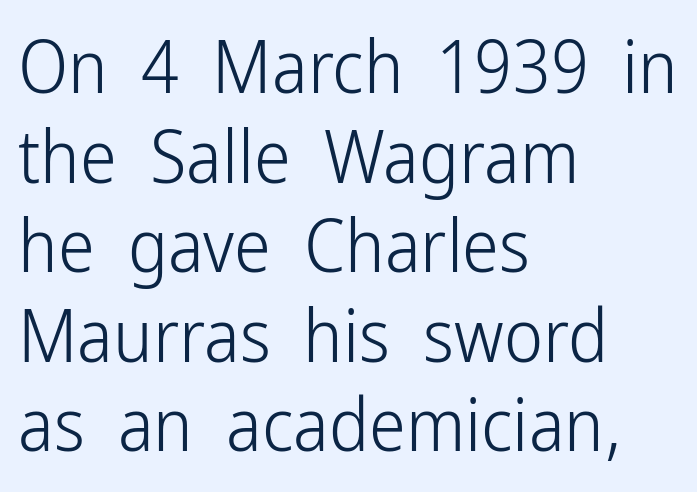
{"serif": "no", "italic": "no", "bold": "no", "weight": "light", "width": "condensed", "stroke_contrast": "low", "x_height": "medium", "monospaced": "no", "underline": "no", "align": "left", "line_spacing_ratio": 1.21, "letter_spacing": "normal", "letter_spacing_em": 0.0, "glyph_px": 74}
